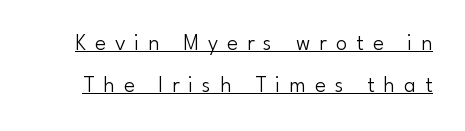
{"italic": "no", "bold": "no", "underline": "yes", "line_spacing_ratio": 1.81, "letter_spacing": "wide", "letter_spacing_em": 0.39, "glyph_px": 23}
